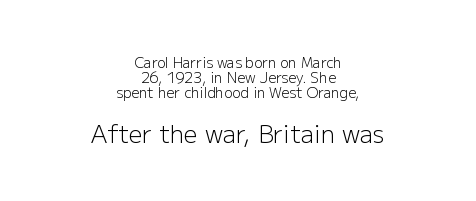
Q: Is the text bold? A: No.
Q: Is the text italic (slanted)? A: No, it is upright.
Q: Is the text underlined? A: No.
Q: How is the paragraph aligned? A: Centered.
Q: Is the spacing between letters normal or unusually wide? A: Normal.
Q: Is the spacing between lines tight, normal or loose? A: Tight.
Q: Which block of text is set in a larger size, the first (top) or the second (bottom)? A: The second (bottom) one.
